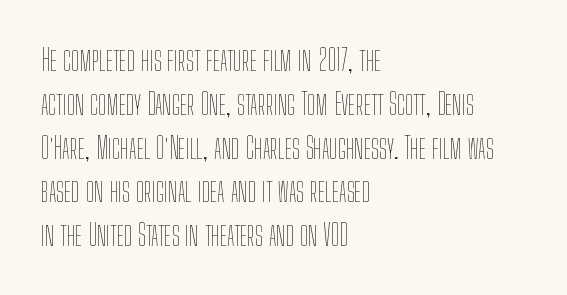
Underline: absent. Spacing verdict: proportional, widths tailored to each character. Each stroke keeps to a modest, everyday thickness or less. Posture: vertical. Horizontal bands of white between lines are of average thickness.
